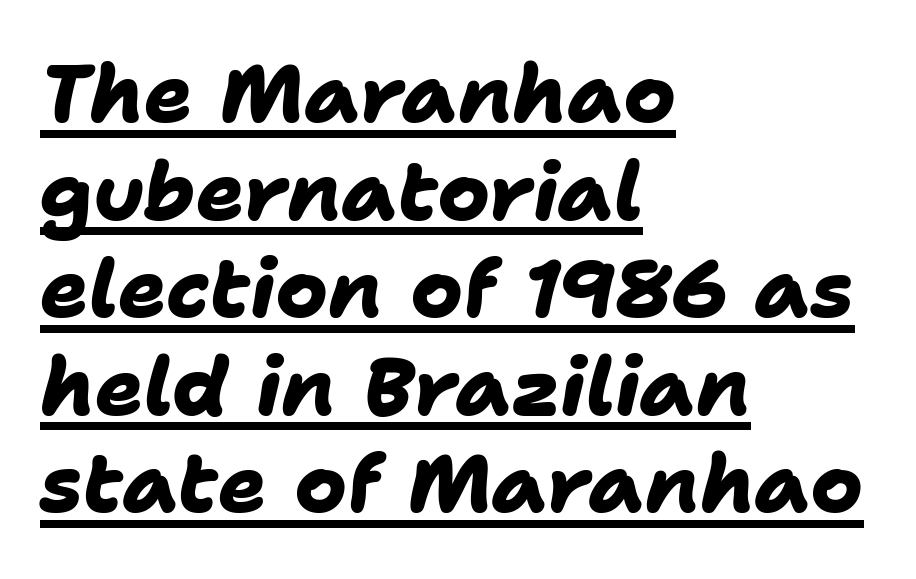
Does extra space separate the letters? No, they use regular spacing. The face used here is proportionally spaced, like ordinary book or web type. Regarding serifs, this sample does without them. The passage shown is emphatically bold. Caption: lettering with a line underneath.
